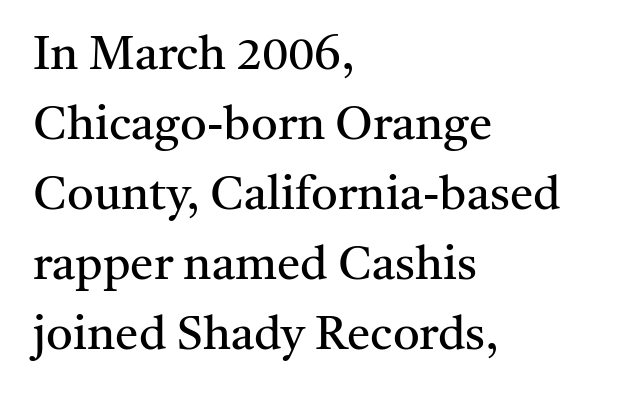
This block has exactly the height ordinary leading produces. No letter is thick-stroked: the sample isn't bold. Standard letterfit; no display-style spreading of the glyphs. Caption: multi-line text, flush left, ragged right. This is roman type, the default non-slanted kind.
